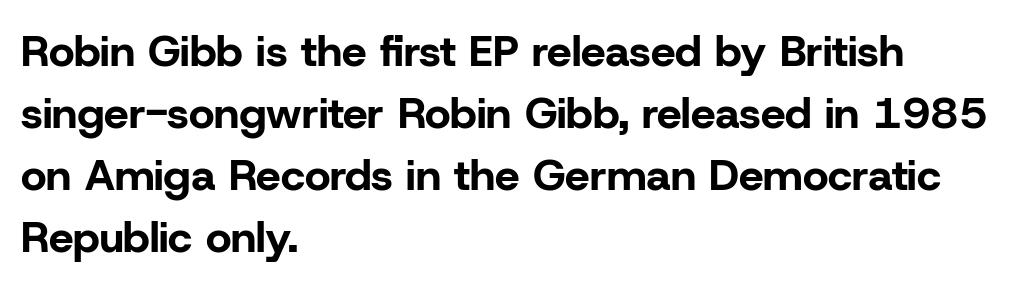
Q: Is the text bold? A: Yes.
Q: Is the text italic (slanted)? A: No, it is upright.
Q: Is the typeface a serif or a sans-serif typeface? A: Sans-serif.
Q: Is the text underlined? A: No.
Q: How is the paragraph aligned? A: Left-aligned.
Q: Is the spacing between letters normal or unusually wide? A: Normal.
Q: Is the spacing between lines tight, normal or loose? A: Normal.
Q: Width (condensed, normal, or wide)? A: Normal.
Q: Stroke contrast? A: Low.
Q: x-height? A: Medium.
Q: Monospaced? A: No.
